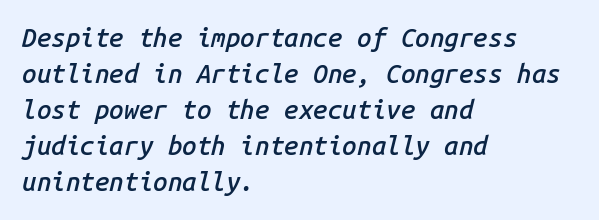
Regarding leading, the lines here are spaced in the standard way. Every character sits at an angle, as italics do. The face used here is rendered with its standard letterfit. Teacher's note: observe the even left margin — that is flush-left alignment. Quick note: underline off.
